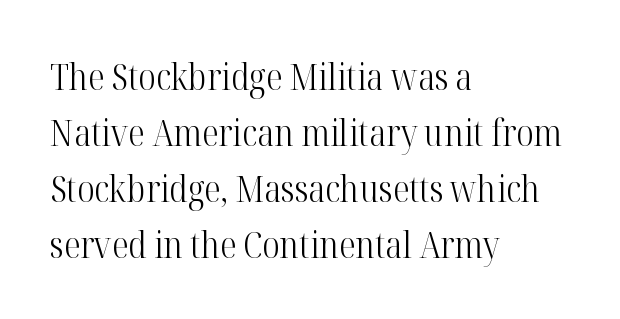
Q: Is the text bold? A: No.
Q: Is the text italic (slanted)? A: No, it is upright.
Q: Is the typeface a serif or a sans-serif typeface? A: Serif.
Q: Is the text underlined? A: No.
Q: How is the paragraph aligned? A: Left-aligned.
Q: Is the spacing between letters normal or unusually wide? A: Normal.
Q: Is the spacing between lines tight, normal or loose? A: Normal.
Q: Width (condensed, normal, or wide)? A: Condensed.
Q: Stroke contrast? A: High.
Q: x-height? A: Medium.
Q: Monospaced? A: No.
